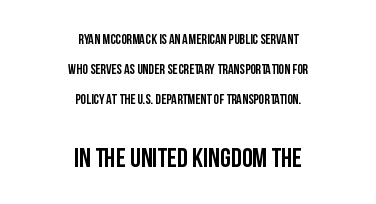
{"italic": "no", "underline": "no", "align": "center", "line_spacing": "loose", "line_spacing_ratio": 2.14, "letter_spacing": "normal", "letter_spacing_em": 0.0, "larger_block": "second", "size_ratio": 1.93, "glyph_px": 27}
